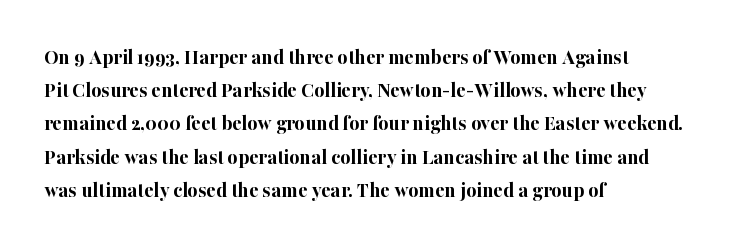
Leading matches the norm, producing a regular column. The area under the type is left untouched. Does extra space separate the letters? No, they use regular spacing. These lines were composed using upright roman letters.
